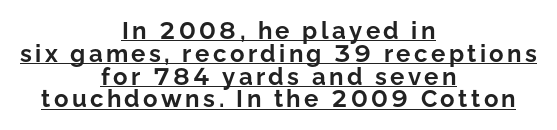
The image shows 24 px bold type, upright; set centered, tight line spacing (0.95x), underlined.
